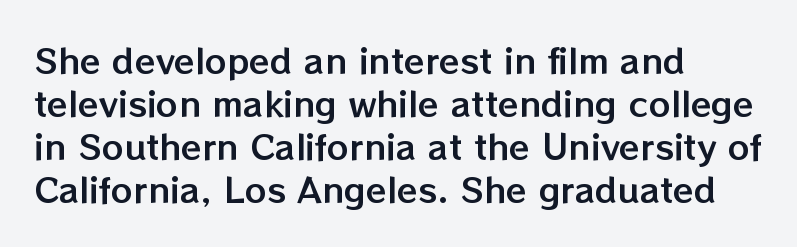
Q: Is the text italic (slanted)? A: No, it is upright.
Q: Is the text underlined? A: No.
Q: How is the paragraph aligned? A: Left-aligned.
Q: Is the spacing between letters normal or unusually wide? A: Normal.
Q: Is the spacing between lines tight, normal or loose? A: Normal.
Q: Width (condensed, normal, or wide)? A: Normal.
Q: Stroke contrast? A: Low.
Q: x-height? A: Medium.
Q: Monospaced? A: No.
